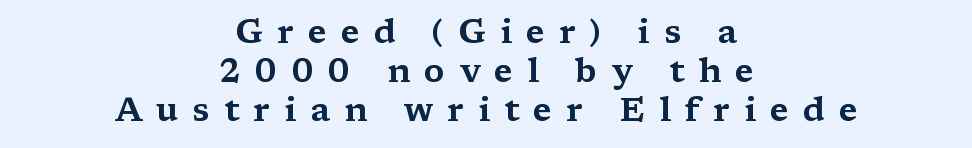
Has an underline been added? It has not. This sample has the flowing, uneven cadence of proportional lettering. A centered setting, common on invitations and titles, is used for this passage. Display-style spreading of the glyphs; the letterfit is very open. This sample uses a serif face. It's the straight-up-and-down kind of type.
